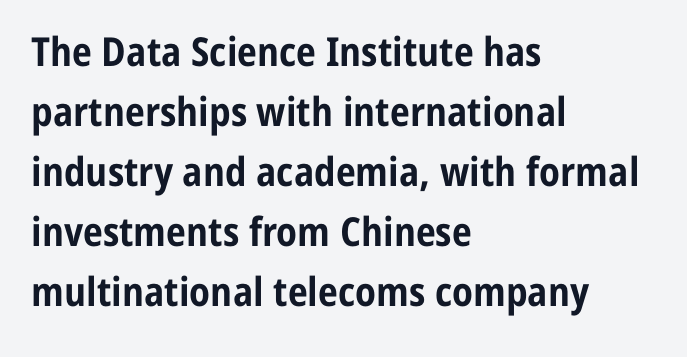
Q: Is the text bold? A: Yes.
Q: Is the text italic (slanted)? A: No, it is upright.
Q: Is the typeface a serif or a sans-serif typeface? A: Sans-serif.
Q: Is the text underlined? A: No.
Q: How is the paragraph aligned? A: Left-aligned.
Q: Is the spacing between letters normal or unusually wide? A: Normal.
Q: Is the spacing between lines tight, normal or loose? A: Normal.
Q: Width (condensed, normal, or wide)? A: Condensed.
Q: Stroke contrast? A: Low.
Q: x-height? A: Medium.
Q: Monospaced? A: No.
